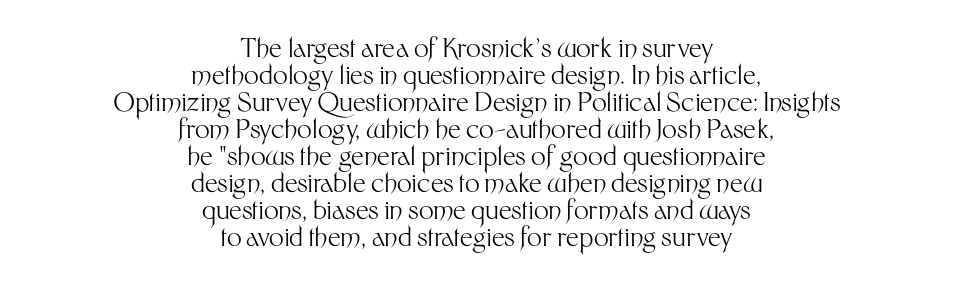
The image shows 26 px text type, upright; set centered, tight line spacing (1.04x), normal letter spacing, not underlined.
